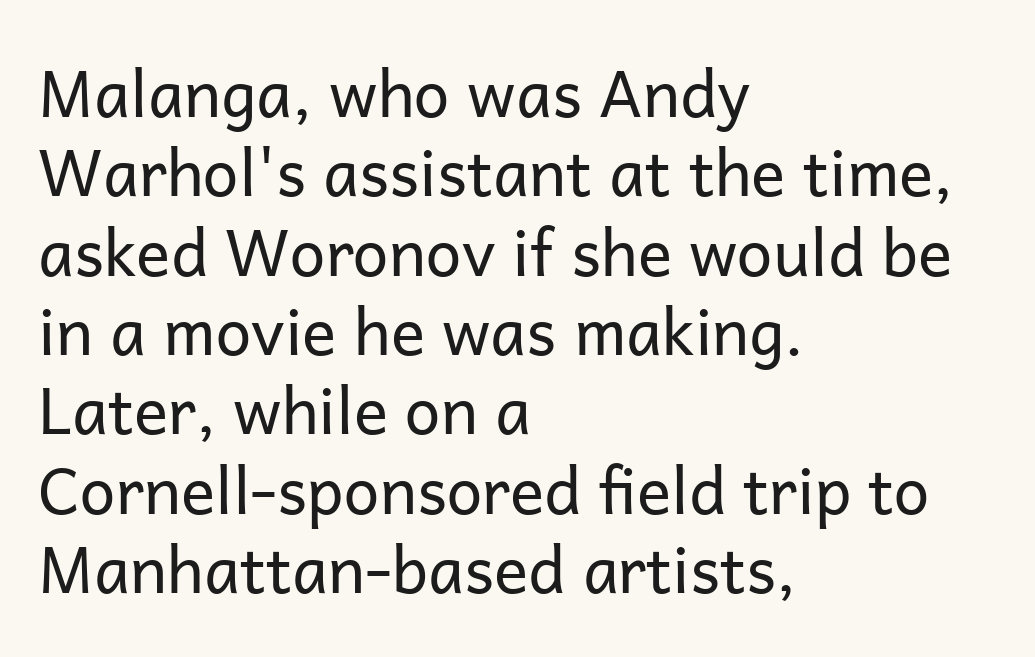
The image shows 64 px regular-weight sans-serif type, upright; set left-aligned, line spacing 1.24x, normal letter spacing, not underlined; low stroke contrast and a medium x-height.
